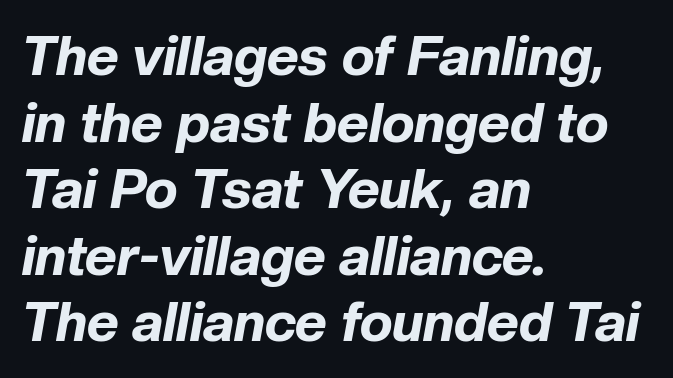
The image shows 55 px bold type, italic (leaning right); set left-aligned, line spacing 1.21x, normal letter spacing, not underlined; low stroke contrast and a medium x-height.
